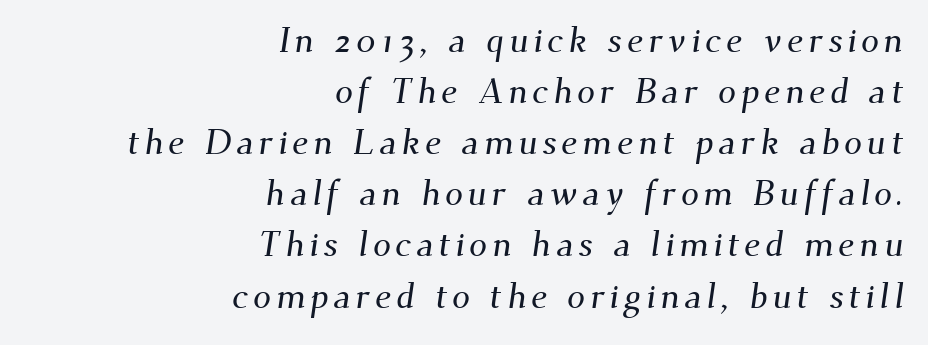
{"serif": "yes", "width": "normal", "stroke_contrast": "medium", "x_height": "small", "monospaced": "no", "underline": "no", "align": "right", "line_spacing": "normal", "line_spacing_ratio": 1.42, "glyph_px": 36}
